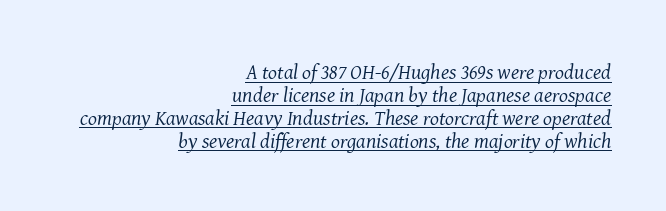
Q: Is the text bold? A: No.
Q: Is the text italic (slanted)? A: Yes, it leans right by about 8 degrees.
Q: Is the text underlined? A: Yes.
Q: How is the paragraph aligned? A: Right-aligned.
Q: Is the spacing between letters normal or unusually wide? A: Normal.
Q: Is the spacing between lines tight, normal or loose? A: Tight.
